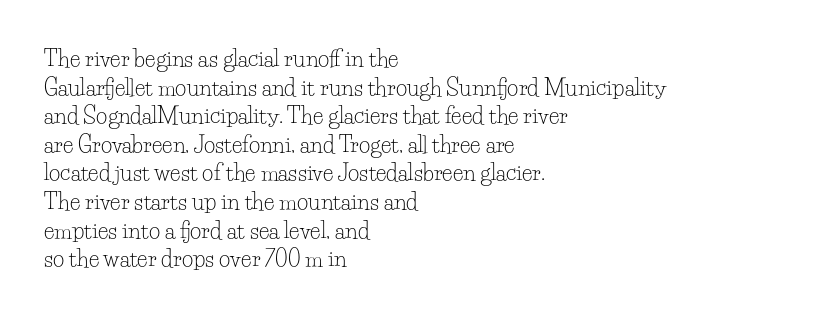
Check the space under the baseline: it is left empty. Characters follow at the spacing the type designer built in. These glyphs show unthickened strokes, regular width or finer. This is the regular roman posture of the typeface. A typesetter would call this leading conventional body-copy spacing. The compositor pushed each line to the left boundary.
